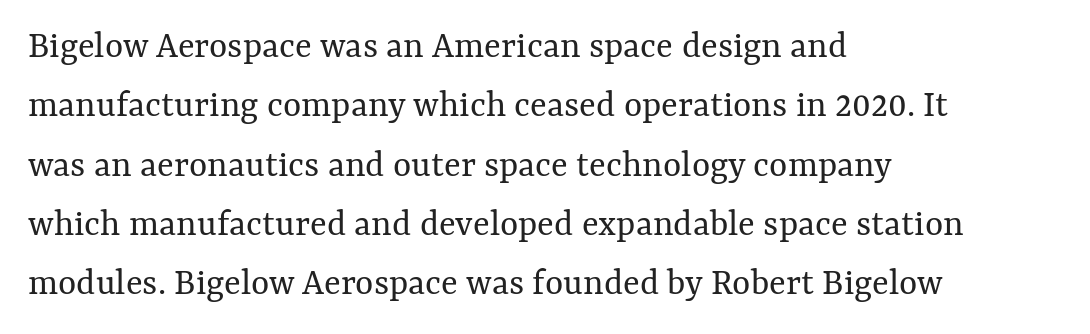
In terms of leading, this rendering sits right in the middle. Descenders are the only things crossing below the line. Students, note that the glyphs here touch the page at normal intervals. The lettering holds an erect, upright posture throughout.
